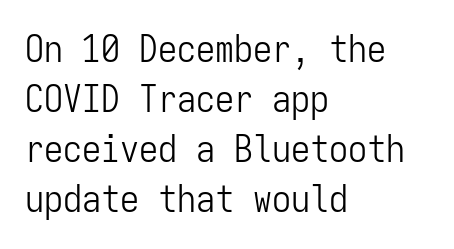
Q: Is the text bold? A: No.
Q: Is the text italic (slanted)? A: No, it is upright.
Q: Is the typeface a serif or a sans-serif typeface? A: Sans-serif.
Q: Is the text underlined? A: No.
Q: How is the paragraph aligned? A: Left-aligned.
Q: Is the spacing between letters normal or unusually wide? A: Normal.
Q: Is the spacing between lines tight, normal or loose? A: Normal.
Q: Width (condensed, normal, or wide)? A: Condensed.
Q: Stroke contrast? A: Low.
Q: x-height? A: Medium.
Q: Monospaced? A: Yes.
